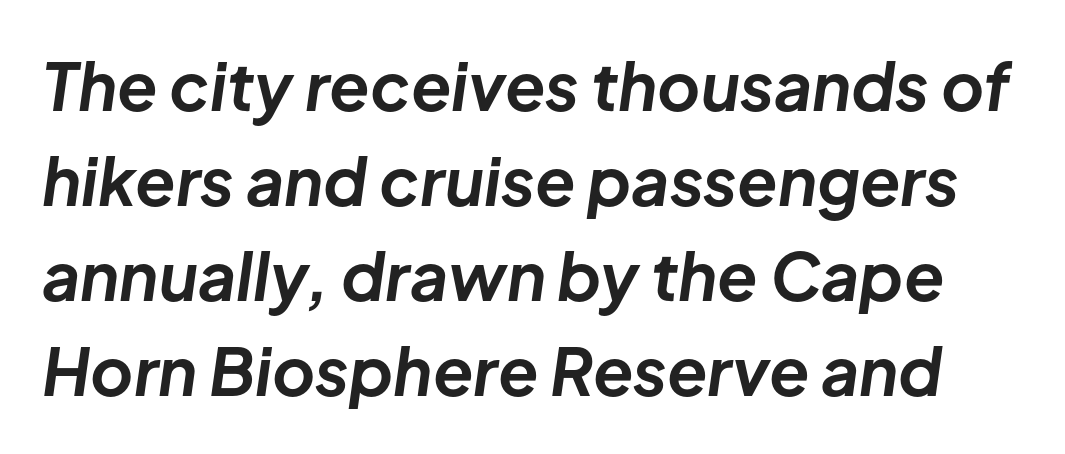
The image shows 66 px bold type, italic (leaning right); set normal line spacing (1.44x), normal letter spacing, not underlined; low stroke contrast and a medium x-height.
